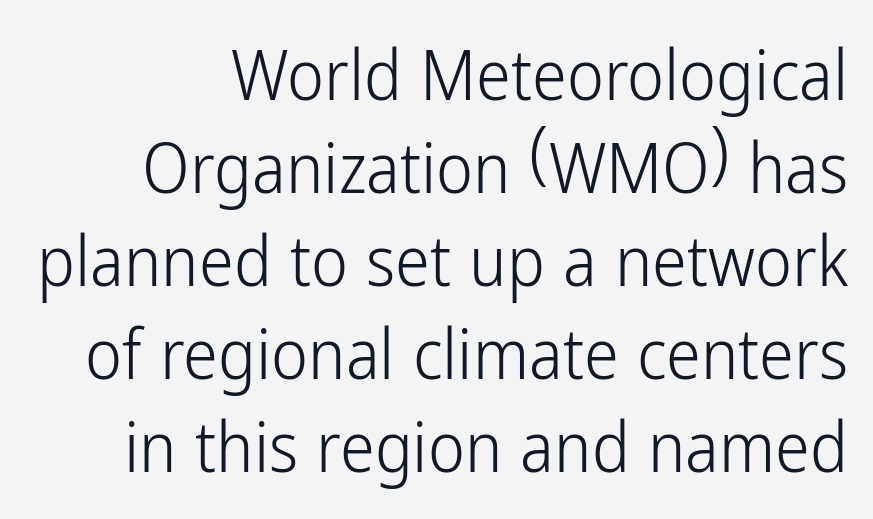
Q: Is the text bold? A: No.
Q: Is the text italic (slanted)? A: No, it is upright.
Q: Is the typeface a serif or a sans-serif typeface? A: Sans-serif.
Q: Is the text underlined? A: No.
Q: Is the spacing between letters normal or unusually wide? A: Normal.
Q: Is the spacing between lines tight, normal or loose? A: Normal.
Q: Width (condensed, normal, or wide)? A: Condensed.
Q: Stroke contrast? A: Low.
Q: x-height? A: Medium.
Q: Monospaced? A: No.
